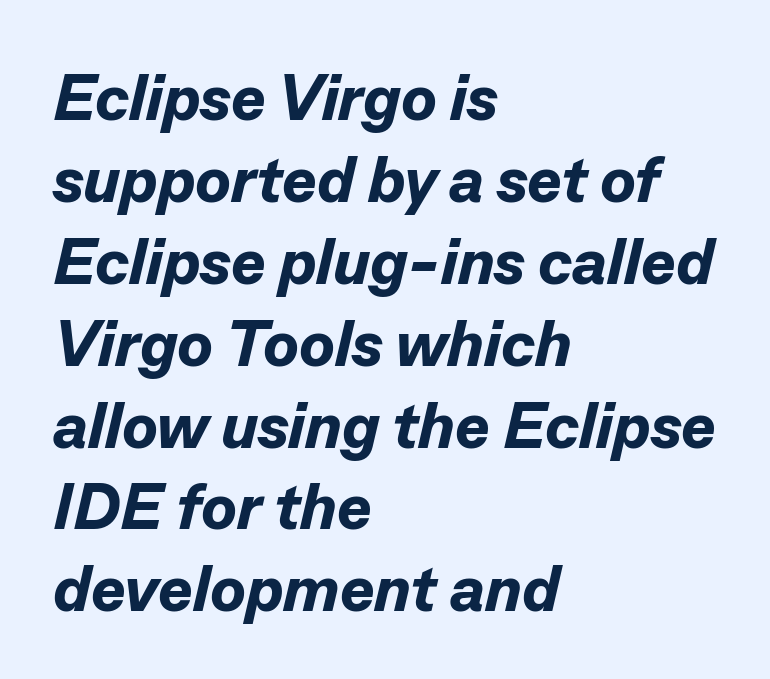
The image shows 65 px bold type, italic (leaning right); set left-aligned, normal line spacing (1.26x), normal letter spacing, not underlined; low stroke contrast and a medium x-height.
